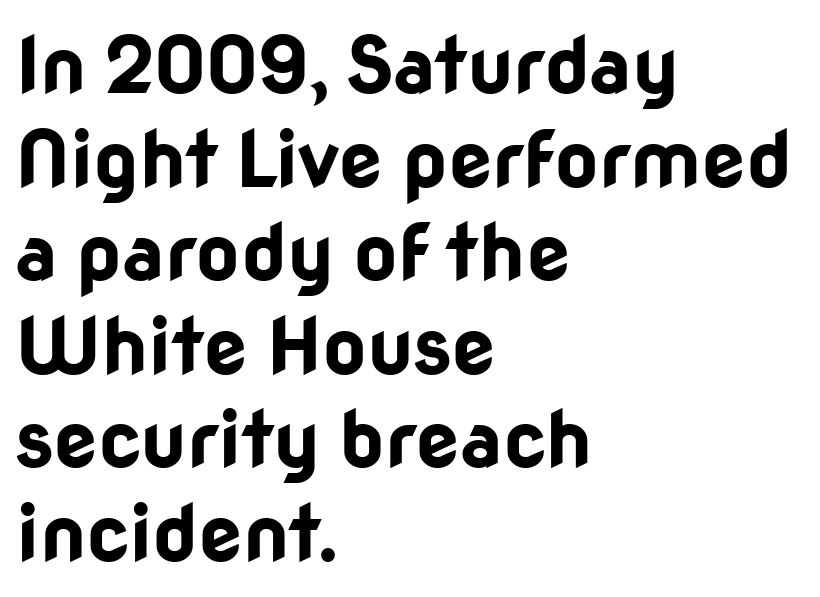
Q: Is the text bold? A: Yes.
Q: Is the text italic (slanted)? A: No, it is upright.
Q: Is the typeface a serif or a sans-serif typeface? A: Sans-serif.
Q: Is the text underlined? A: No.
Q: How is the paragraph aligned? A: Left-aligned.
Q: Is the spacing between letters normal or unusually wide? A: Normal.
Q: Width (condensed, normal, or wide)? A: Normal.
Q: Stroke contrast? A: Low.
Q: x-height? A: Medium.
Q: Monospaced? A: No.
